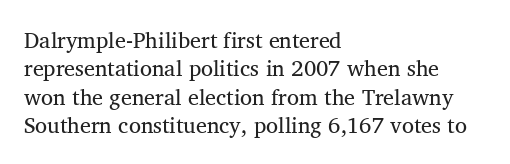
Rule under the text: the space is simply empty. Honestly, the letter spacing is just normal — you wouldn't notice it. The font's upright variant was chosen for this text. The strokes are not fattened; the text isn't bold. Layout note: lines flush left. The designer left line spacing at the default.
